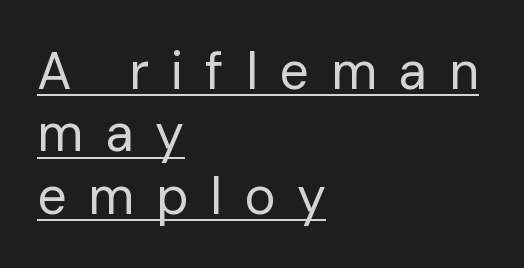
The image shows 52 px regular-weight sans-serif type, upright; set left-aligned, line spacing 1.2x, unusually wide letter spacing (+0.42 em), underlined; low stroke contrast and a medium x-height.
